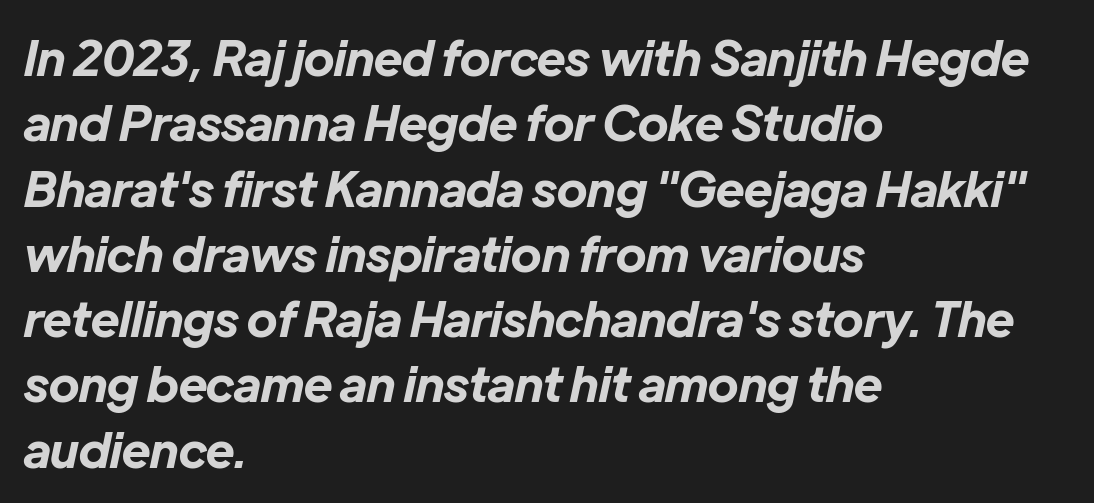
Q: Is the text bold? A: Yes.
Q: Is the text italic (slanted)? A: Yes, it leans right by about 12 degrees.
Q: Is the text underlined? A: No.
Q: How is the paragraph aligned? A: Left-aligned.
Q: Is the spacing between letters normal or unusually wide? A: Normal.
Q: Is the spacing between lines tight, normal or loose? A: Normal.
Q: Width (condensed, normal, or wide)? A: Normal.
Q: Stroke contrast? A: Low.
Q: x-height? A: Medium.
Q: Monospaced? A: No.
